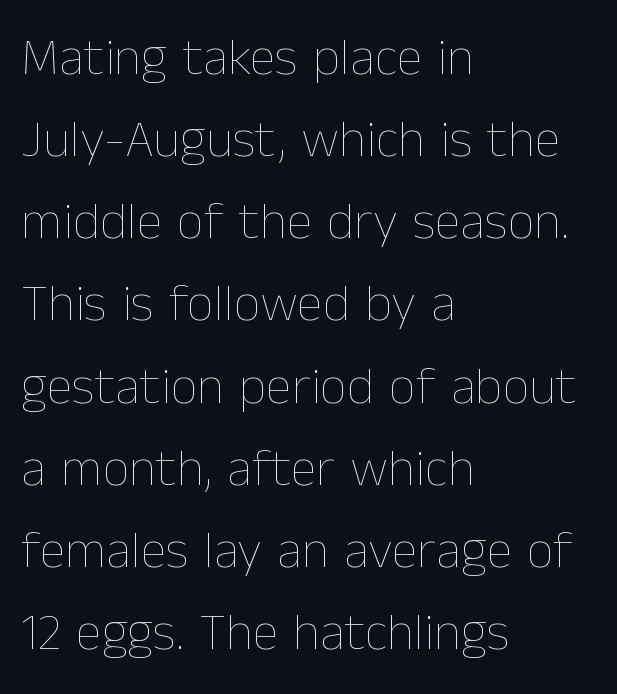
The image shows 53 px thin type, upright; set left-aligned, normal line spacing (1.55x), normal letter spacing, not underlined; low stroke contrast and a medium x-height.
